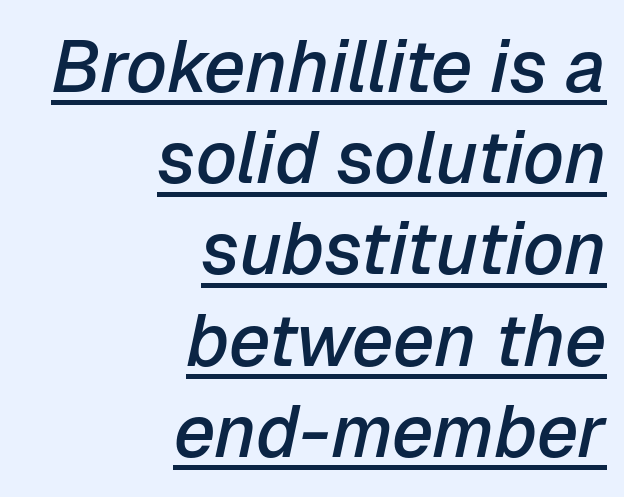
{"italic": "yes", "lean": "right", "slant_degrees": 12, "bold": "semi", "weight": "semibold", "width": "normal", "stroke_contrast": "low", "x_height": "medium", "monospaced": "no", "underline": "yes", "align": "right", "line_spacing": "normal", "line_spacing_ratio": 1.25, "letter_spacing": "normal", "letter_spacing_em": 0.0, "glyph_px": 73}
